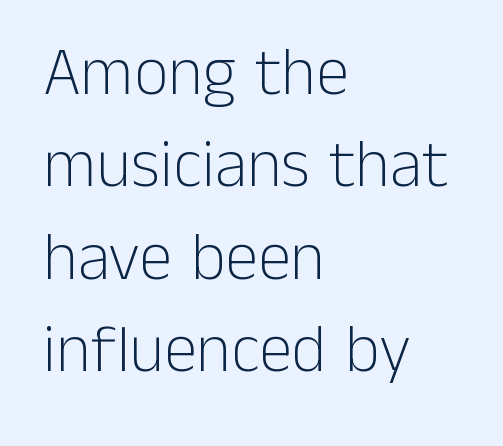
The image shows 67 px light sans-serif type, upright; set left-aligned, normal line spacing (1.38x), normal letter spacing, not underlined; low stroke contrast and a medium x-height.
